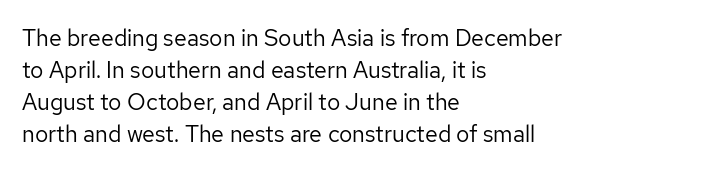
{"italic": "no", "bold": "no", "underline": "no", "align": "left", "line_spacing": "normal", "line_spacing_ratio": 1.39, "letter_spacing": "normal", "letter_spacing_em": 0.0, "glyph_px": 23}
